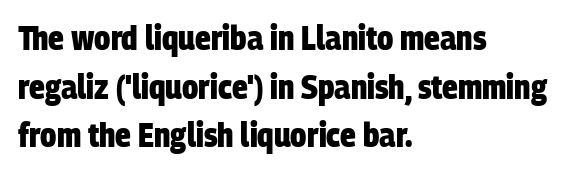
The image shows 33 px heavy, condensed sans-serif type; set left-aligned, normal line spacing (1.47x), normal letter spacing, not underlined; low stroke contrast and a large x-height.
